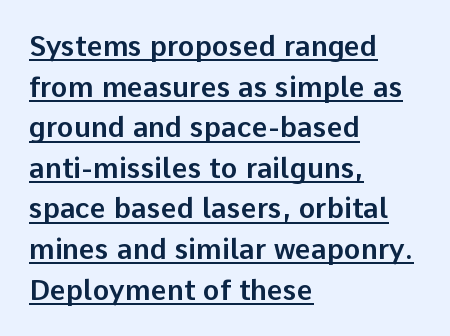
Q: Is the text italic (slanted)? A: No, it is upright.
Q: Is the typeface a serif or a sans-serif typeface? A: Sans-serif.
Q: Is the text underlined? A: Yes.
Q: How is the paragraph aligned? A: Left-aligned.
Q: Is the spacing between letters normal or unusually wide? A: Normal.
Q: Is the spacing between lines tight, normal or loose? A: Normal.
Q: Width (condensed, normal, or wide)? A: Normal.
Q: Stroke contrast? A: Low.
Q: x-height? A: Medium.
Q: Monospaced? A: No.
